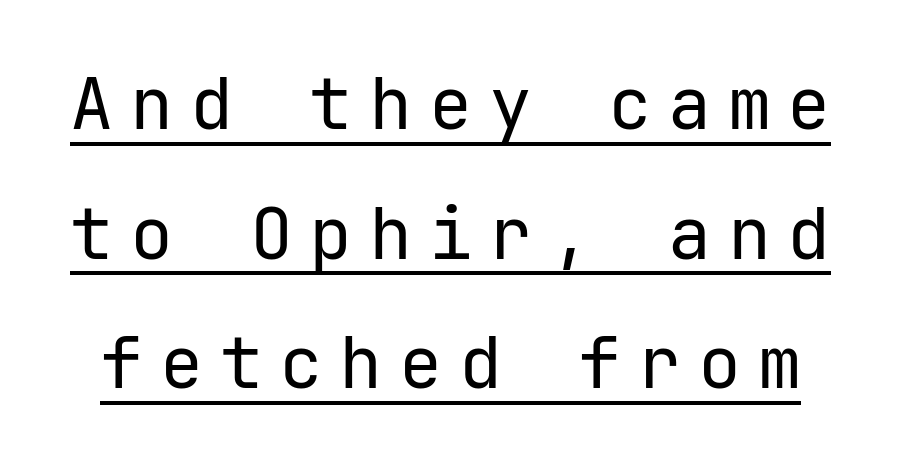
The image shows 72 px regular-weight sans-serif type, upright, monospaced; set line spacing 1.8x, unusually wide letter spacing (+0.23 em), underlined; low stroke contrast and a medium x-height.
